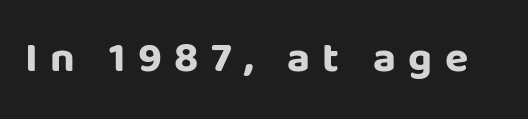
The image shows 43 px bold sans-serif type, upright; set unusually wide letter spacing (+0.29 em), not underlined; low stroke contrast and a large x-height.
